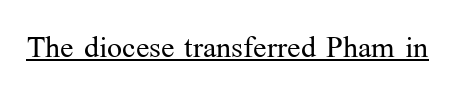
Q: Is the text bold? A: No.
Q: Is the text italic (slanted)? A: No, it is upright.
Q: Is the typeface a serif or a sans-serif typeface? A: Serif.
Q: Is the text underlined? A: Yes.
Q: Is the spacing between letters normal or unusually wide? A: Normal.
Q: Width (condensed, normal, or wide)? A: Normal.
Q: Stroke contrast? A: Medium.
Q: x-height? A: Medium.
Q: Monospaced? A: No.
